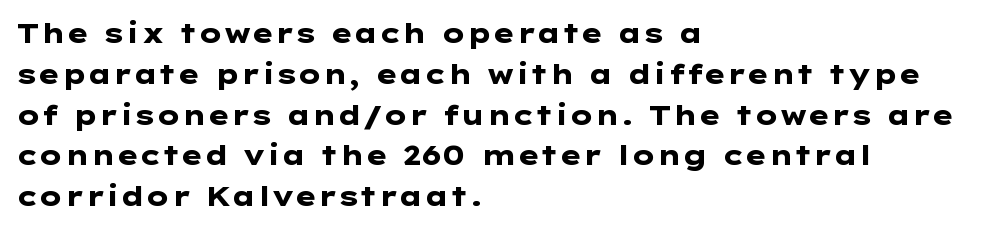
{"italic": "no", "bold": "yes", "underline": "no", "align": "left", "line_spacing": "normal", "line_spacing_ratio": 1.51, "letter_spacing": "normal", "letter_spacing_em": 0.0, "glyph_px": 27}
